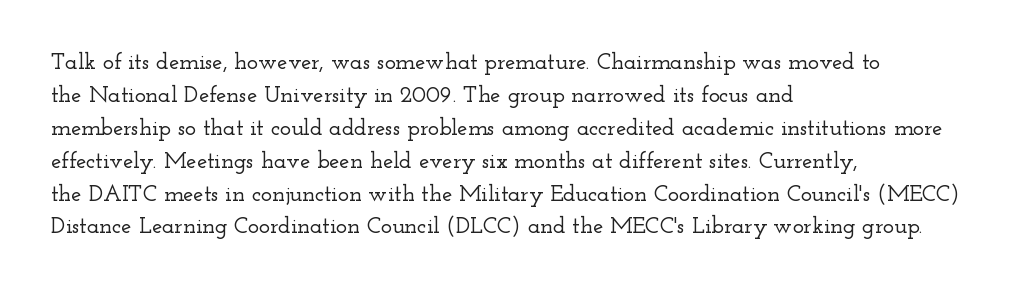
{"italic": "no", "underline": "no", "align": "left", "line_spacing": "normal", "line_spacing_ratio": 1.43, "letter_spacing": "normal", "letter_spacing_em": 0.0, "glyph_px": 23}
